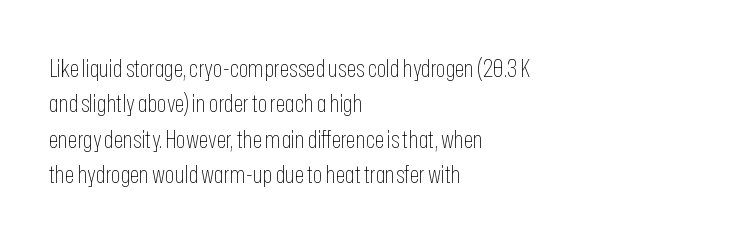
The image shows 25 px text type, upright; set left-aligned, normal line spacing (1.42x), normal letter spacing, not underlined.
